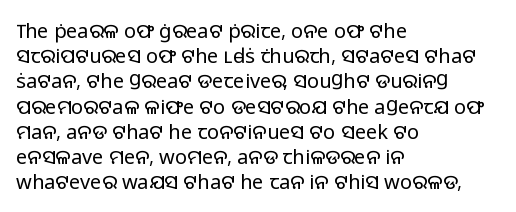
The image shows 20 px text type, upright; set left-aligned, normal line spacing (1.26x), normal letter spacing, not underlined.
